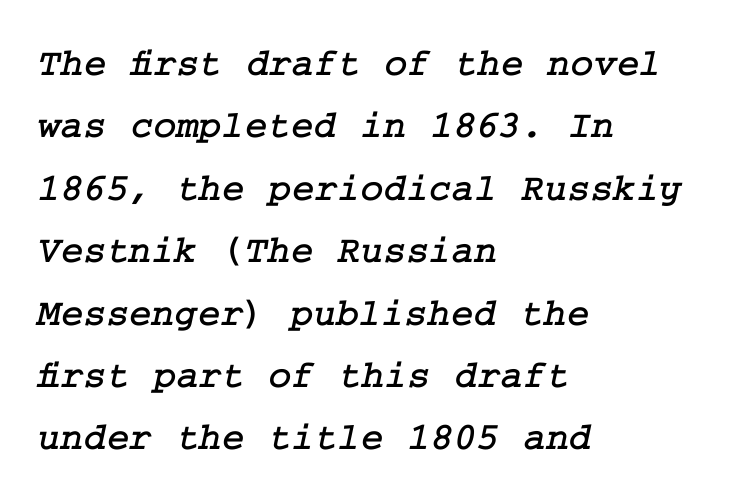
The passage shown has conventional tracking throughout. Quick note: interline space is typical. Honestly, there is no underline to notice here at all. This sample is left-justified, so line endings fall wherever the words run out. Examine the stroke ends and you'll spot serifs.
